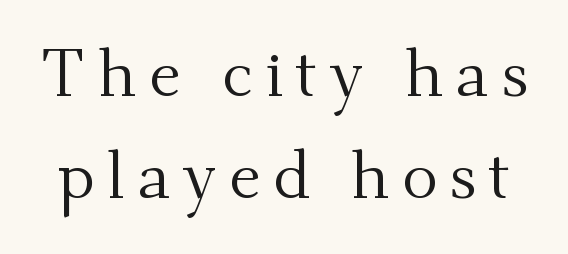
Regarding serifs, this sample has them. Does the lettering tilt? It doesn't — this is upright. Unmarked baselines from the first word to the last. No extra ink here — the face is not bold. A typesetter would call this proportional, since set widths differ per character.
